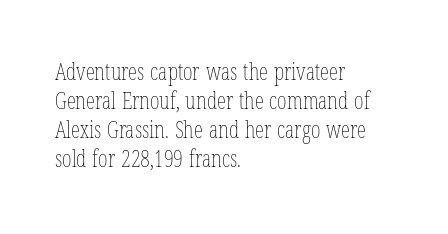
Q: Is the text bold? A: No.
Q: Is the text italic (slanted)? A: No, it is upright.
Q: Is the text underlined? A: No.
Q: How is the paragraph aligned? A: Left-aligned.
Q: Is the spacing between letters normal or unusually wide? A: Normal.
Q: Is the spacing between lines tight, normal or loose? A: Normal.
